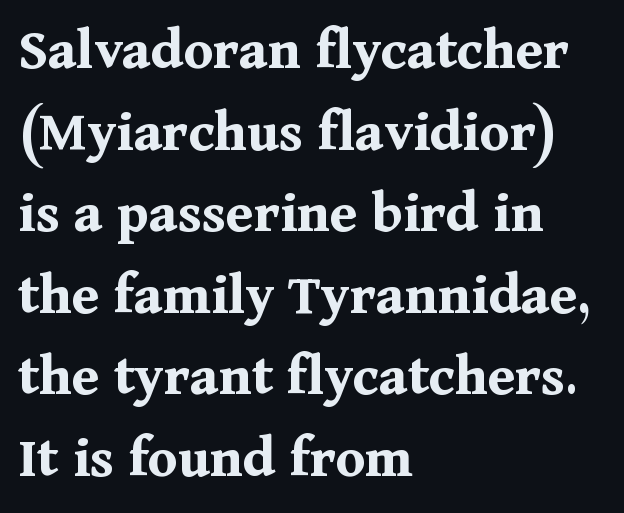
Q: Is the text bold? A: Yes.
Q: Is the text italic (slanted)? A: No, it is upright.
Q: Is the typeface a serif or a sans-serif typeface? A: Serif.
Q: Is the text underlined? A: No.
Q: How is the paragraph aligned? A: Left-aligned.
Q: Is the spacing between letters normal or unusually wide? A: Normal.
Q: Is the spacing between lines tight, normal or loose? A: Normal.
Q: Width (condensed, normal, or wide)? A: Normal.
Q: Stroke contrast? A: Medium.
Q: x-height? A: Medium.
Q: Monospaced? A: No.
